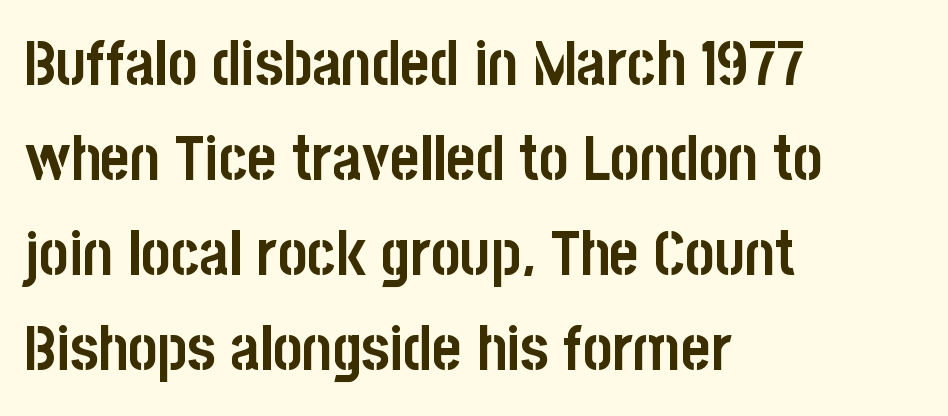
How are the letters spaced? Ordinarily, with no added tracking. Varying glyph widths throughout — classic text-font behaviour. Ordinary non-slanted type is in use. Is the block centered? No — it sits flush against the left margin.
